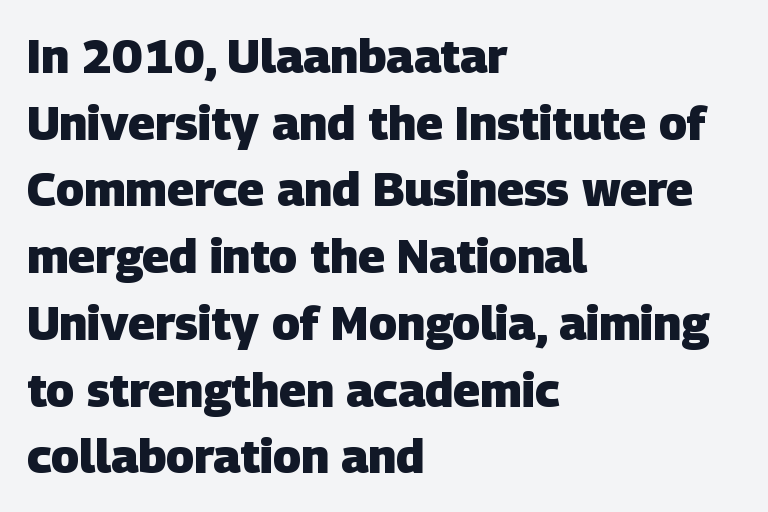
The image shows 47 px heavy sans-serif type; set left-aligned, normal line spacing (1.42x), normal letter spacing, not underlined; low stroke contrast and a large x-height.
